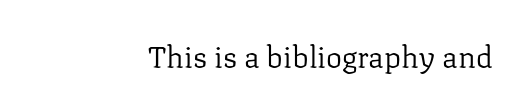
The image shows 30 px regular-weight serif type, upright; set right-aligned, normal letter spacing, not underlined; low stroke contrast and a medium x-height.
